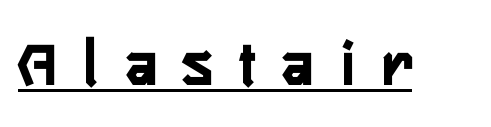
The image shows 67 px condensed sans-serif type, upright; set unusually wide letter spacing (+0.42 em), underlined; low stroke contrast and a medium x-height.
